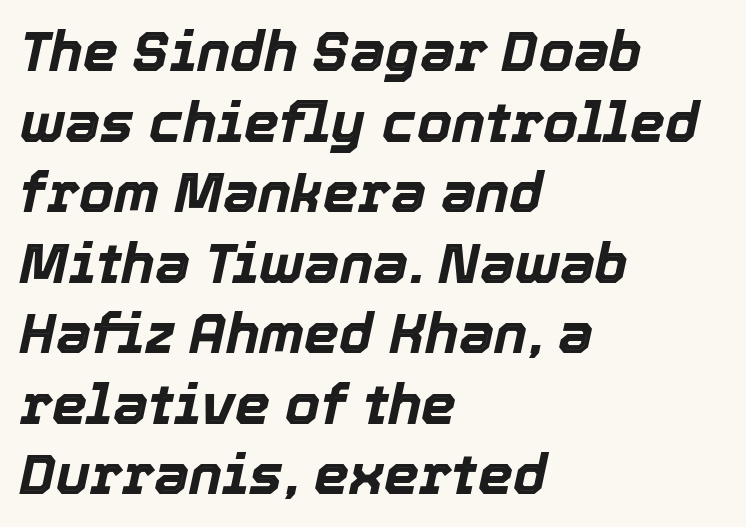
The image shows 56 px bold type, italic (leaning right); set left-aligned, normal line spacing (1.26x), normal letter spacing, not underlined; a medium x-height.
